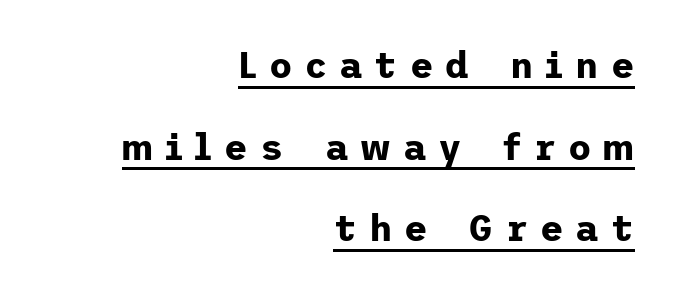
The image shows 36 px bold sans-serif type, upright; set right-aligned, loose line spacing (2.27x), unusually wide letter spacing (+0.33 em), underlined; low stroke contrast and a medium x-height.
